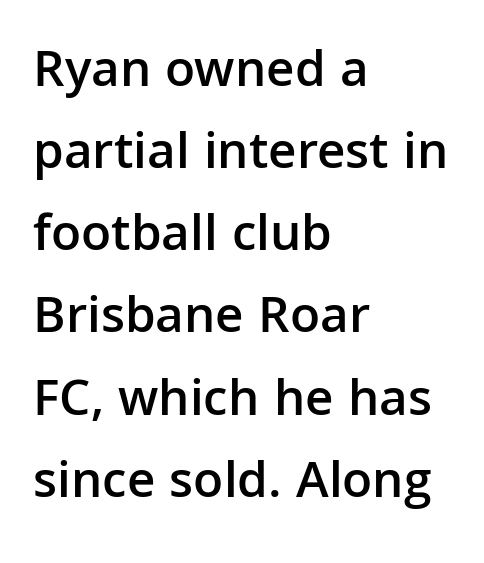
{"serif": "no", "italic": "no", "bold": "semi", "weight": "semibold", "width": "normal", "stroke_contrast": "low", "x_height": "medium", "monospaced": "no", "underline": "no", "align": "left", "line_spacing": "normal", "line_spacing_ratio": 1.55, "letter_spacing": "normal", "letter_spacing_em": 0.0, "glyph_px": 53}
